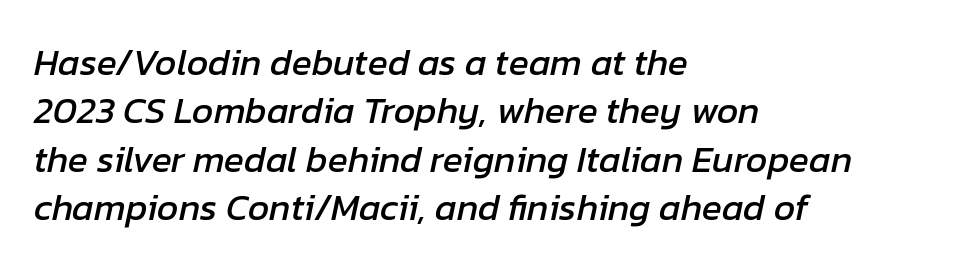
Looks like regular typesetting: each glyph gets only the width it needs. The typography opts for an oblique posture over an upright one. One-word summary of the alignment: left. Quick note: interline space is typical. Descenders are the only things crossing below the line.
